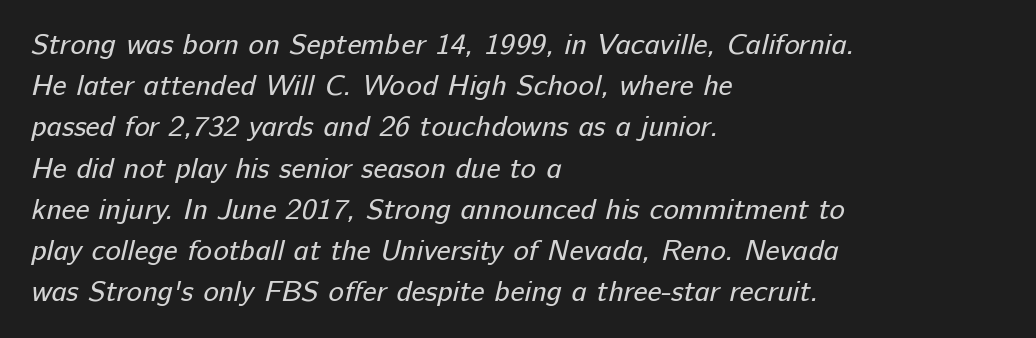
The weight would be labelled regular, book, light, or lighter still. Whoever set this chose a conventional vertical rhythm. This sample has the flowing, uneven cadence of proportional lettering. The words here are not underlined. Short note: letters normally spaced. Check where the strokes stop: nothing finishes them off — pure sans.
